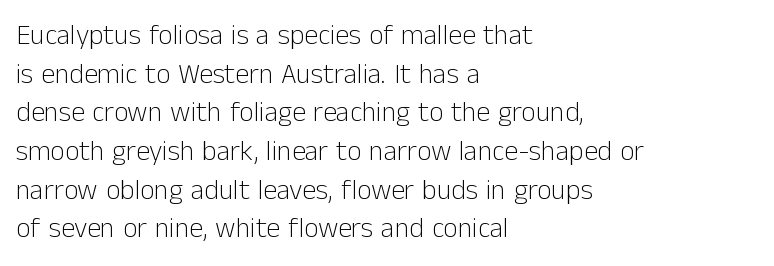
Normally led — the rows are evenly, conventionally spaced. The rendering uses natural spacing where letterforms have individual widths. The cut favours lightness, reaching ordinary text weight at its darkest. The font family rendered here belongs to the sans-serif group.
